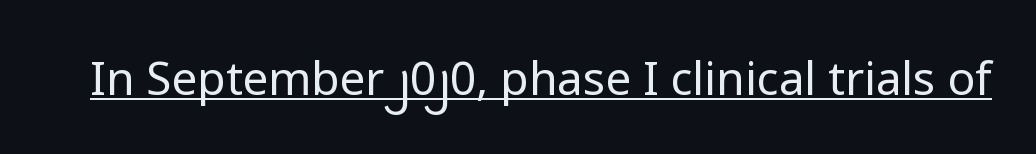
Q: Is the text bold? A: No.
Q: Is the text italic (slanted)? A: No, it is upright.
Q: Is the typeface a serif or a sans-serif typeface? A: Sans-serif.
Q: Is the text underlined? A: Yes.
Q: Is the spacing between letters normal or unusually wide? A: Normal.
Q: Width (condensed, normal, or wide)? A: Normal.
Q: Stroke contrast? A: Low.
Q: x-height? A: Medium.
Q: Monospaced? A: No.
